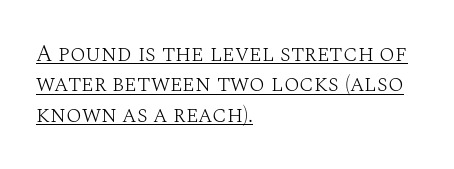
Q: Is the text bold? A: No.
Q: Is the text italic (slanted)? A: No, it is upright.
Q: Is the text underlined? A: Yes.
Q: How is the paragraph aligned? A: Left-aligned.
Q: Is the spacing between letters normal or unusually wide? A: Normal.
Q: Is the spacing between lines tight, normal or loose? A: Normal.
